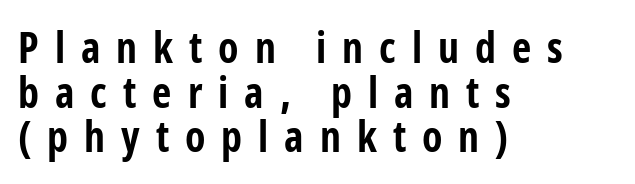
{"serif": "no", "italic": "no", "bold": "yes", "weight": "bold", "width": "condensed", "stroke_contrast": "low", "x_height": "medium", "monospaced": "no", "underline": "no", "align": "left", "line_spacing": "tight", "line_spacing_ratio": 1.06, "letter_spacing": "wide", "letter_spacing_em": 0.38, "glyph_px": 42}
